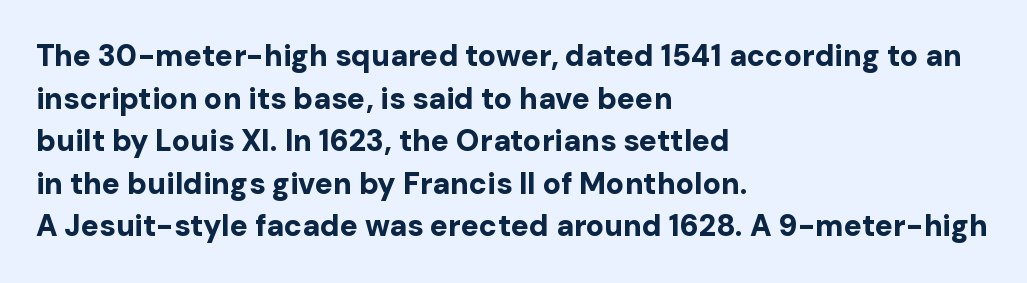
The image shows 30 px bold sans-serif type, upright; set left-aligned, normal line spacing (1.42x), normal letter spacing, not underlined; low stroke contrast and a medium x-height.
